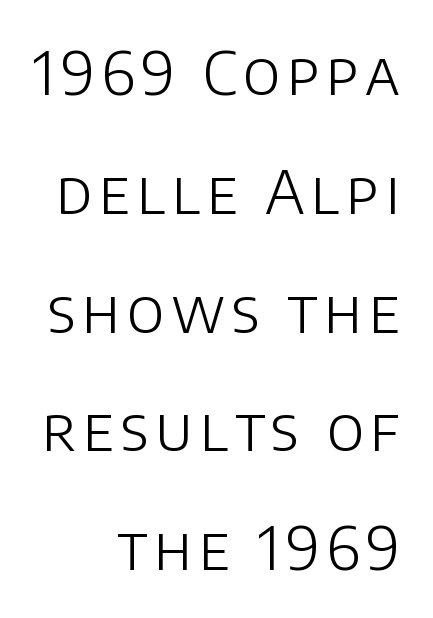
The image shows 60 px light sans-serif type, upright; set right-aligned, loose line spacing (1.98x), not underlined; low stroke contrast and a large x-height.
